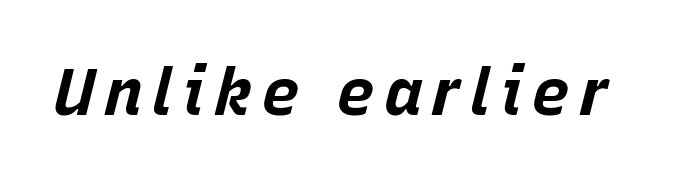
The image shows 65 px bold type, italic (leaning right); set not underlined; low stroke contrast and a large x-height.
